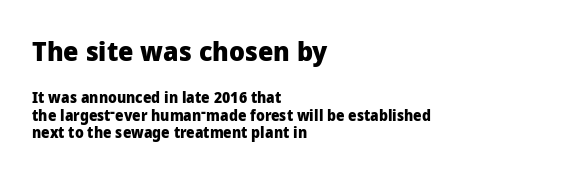
Q: Is the text bold? A: Yes.
Q: Is the text italic (slanted)? A: No, it is upright.
Q: Is the text underlined? A: No.
Q: How is the paragraph aligned? A: Left-aligned.
Q: Is the spacing between letters normal or unusually wide? A: Normal.
Q: Which block of text is set in a larger size, the first (top) or the second (bottom)? A: The first (top) one.
